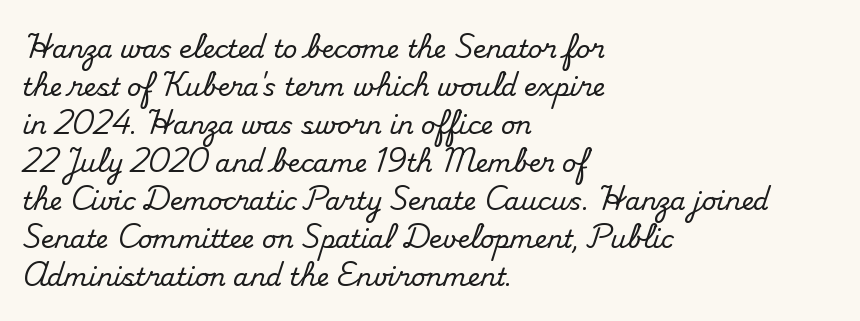
The image shows 25 px text type; set left-aligned, normal line spacing (1.52x), normal letter spacing, not underlined.
